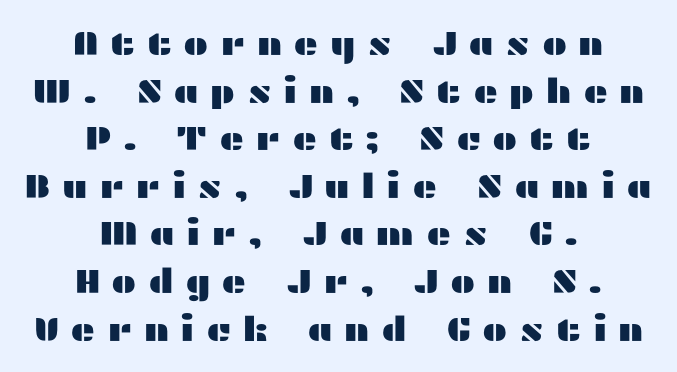
The image shows 34 px wide sans-serif type, upright; set centered, normal line spacing (1.4x), unusually wide letter spacing (+0.33 em), not underlined; medium stroke contrast and a medium x-height.
